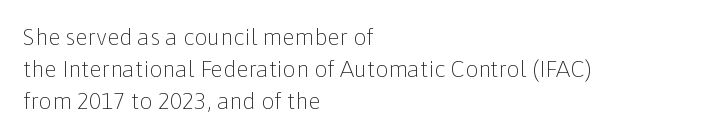
Caption: standard tracking, unaltered. Does the leading feel generous? No, just average. The lines are quadded left. Check the space under the baseline: it is left empty.
